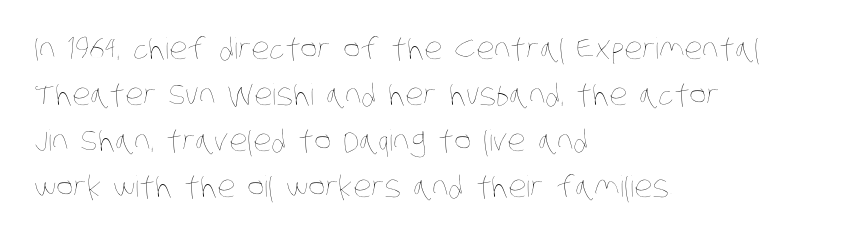
{"bold": "no", "weight": "thin", "width": "condensed", "stroke_contrast": "low", "x_height": "large", "monospaced": "no", "underline": "no", "align": "left", "line_spacing": "normal", "line_spacing_ratio": 1.59, "letter_spacing": "normal", "letter_spacing_em": 0.0, "glyph_px": 29}
